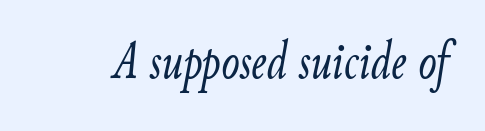
The image shows 54 px light, condensed type, italic (leaning right); set normal letter spacing, not underlined; low stroke contrast and a small x-height.
